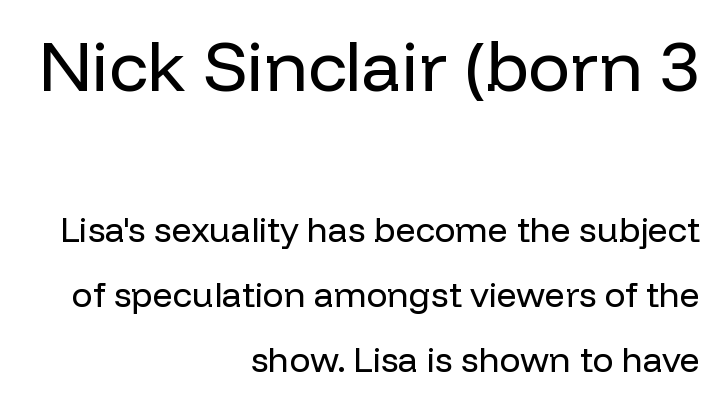
Q: Is the text bold? A: No.
Q: Is the text italic (slanted)? A: No, it is upright.
Q: Is the typeface a serif or a sans-serif typeface? A: Sans-serif.
Q: Is the text underlined? A: No.
Q: How is the paragraph aligned? A: Right-aligned.
Q: Is the spacing between letters normal or unusually wide? A: Normal.
Q: Which block of text is set in a larger size, the first (top) or the second (bottom)? A: The first (top) one.
Q: Width (condensed, normal, or wide)? A: Normal.
Q: Stroke contrast? A: Low.
Q: x-height? A: Medium.
Q: Monospaced? A: No.
